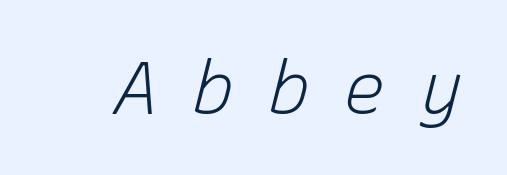
Students, note that the glyphs here are deliberately spaced far apart. The font sits on the lighter half of the weight spectrum, regular included. Beneath every word, the page is bare. The rendering uses typewriter-style spacing with identical character cells.
